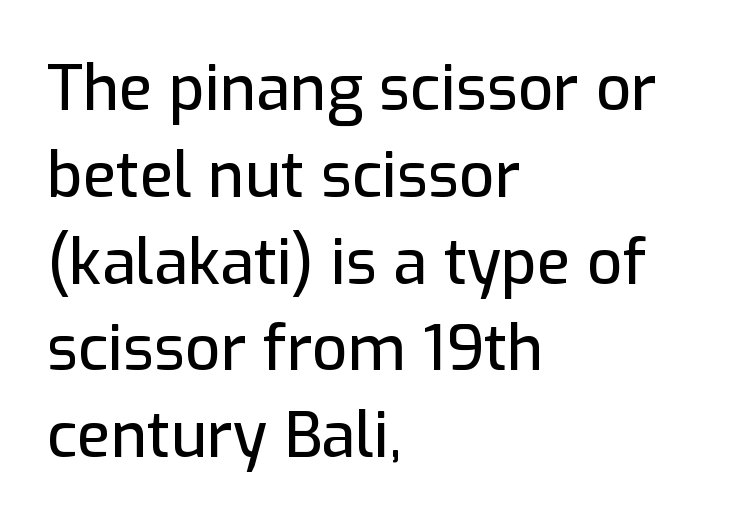
The image shows 62 px sans-serif type, upright; set left-aligned, normal line spacing (1.4x), normal letter spacing, not underlined; low stroke contrast and a medium x-height.
